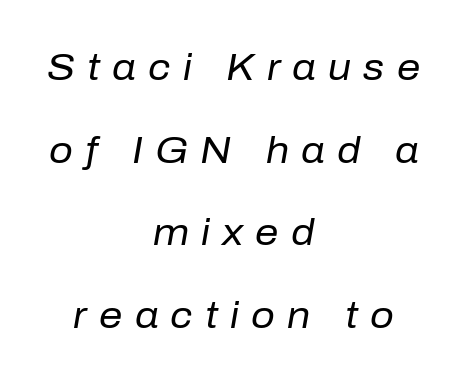
Q: Is the text bold? A: No.
Q: Is the text italic (slanted)? A: Yes, it leans right by about 10 degrees.
Q: Is the text underlined? A: No.
Q: How is the paragraph aligned? A: Centered.
Q: Is the spacing between letters normal or unusually wide? A: Unusually wide.
Q: Is the spacing between lines tight, normal or loose? A: Loose.
Q: Width (condensed, normal, or wide)? A: Normal.
Q: Stroke contrast? A: Low.
Q: x-height? A: Medium.
Q: Monospaced? A: No.
